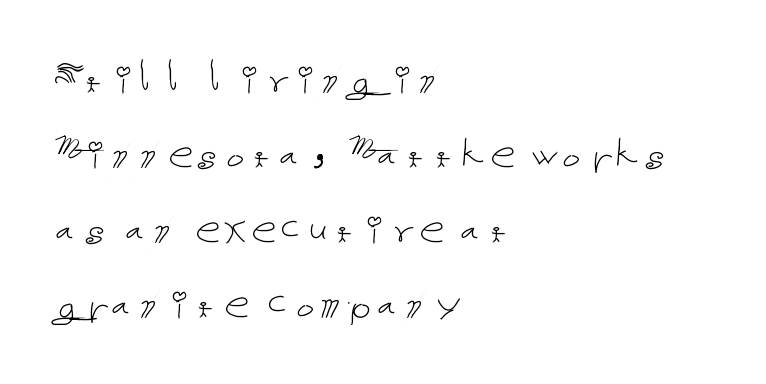
The image shows 50 px thin type, upright; set left-aligned, normal line spacing (1.5x), normal letter spacing, not underlined; low stroke contrast and a medium x-height.
